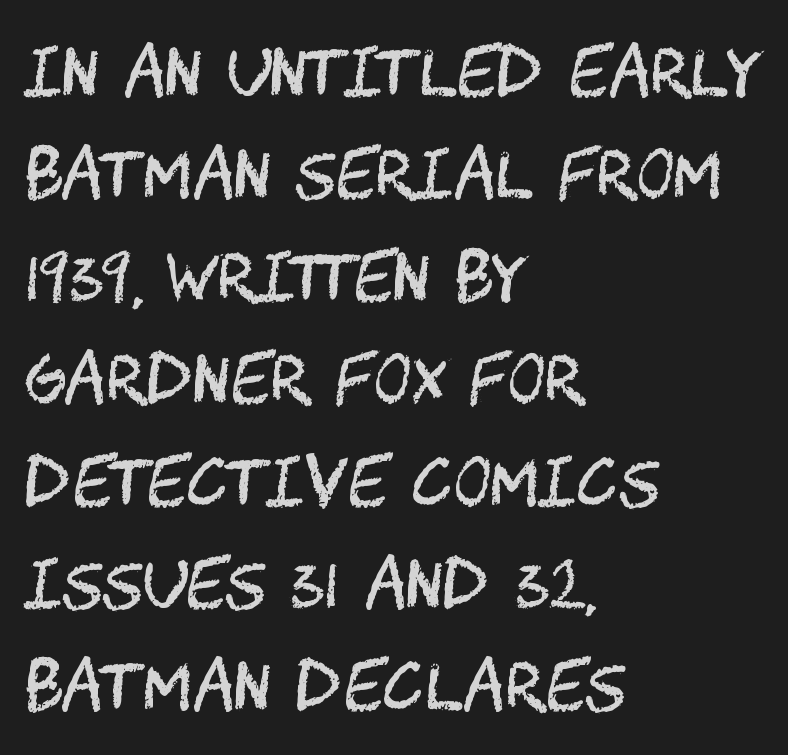
Q: Is the text bold? A: No.
Q: Is the text italic (slanted)? A: No, it is upright.
Q: Is the typeface a serif or a sans-serif typeface? A: Sans-serif.
Q: Is the text underlined? A: No.
Q: How is the paragraph aligned? A: Left-aligned.
Q: Is the spacing between letters normal or unusually wide? A: Normal.
Q: Is the spacing between lines tight, normal or loose? A: Normal.
Q: Width (condensed, normal, or wide)? A: Condensed.
Q: Stroke contrast? A: Medium.
Q: x-height? A: Large.
